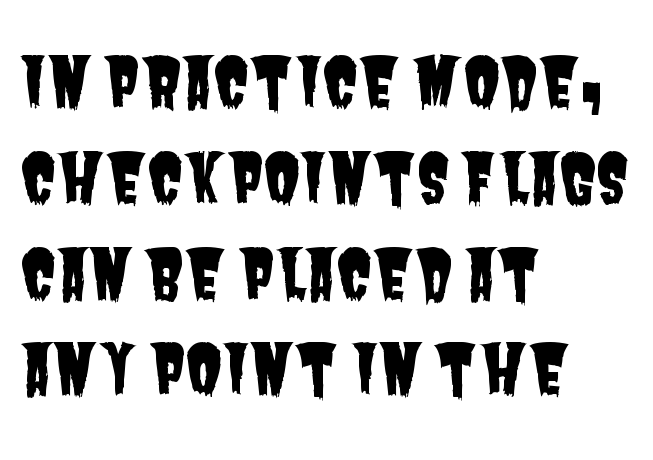
Q: Is the typeface a serif or a sans-serif typeface? A: Sans-serif.
Q: Is the text underlined? A: No.
Q: How is the paragraph aligned? A: Left-aligned.
Q: Is the spacing between letters normal or unusually wide? A: Normal.
Q: Is the spacing between lines tight, normal or loose? A: Normal.
Q: Width (condensed, normal, or wide)? A: Condensed.
Q: Stroke contrast? A: Low.
Q: x-height? A: Large.
Q: Monospaced? A: No.
